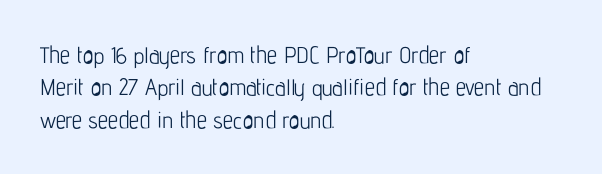
{"italic": "no", "bold": "no", "underline": "no", "align": "left", "line_spacing": "normal", "line_spacing_ratio": 1.41, "letter_spacing": "normal", "letter_spacing_em": 0.0, "glyph_px": 23}
